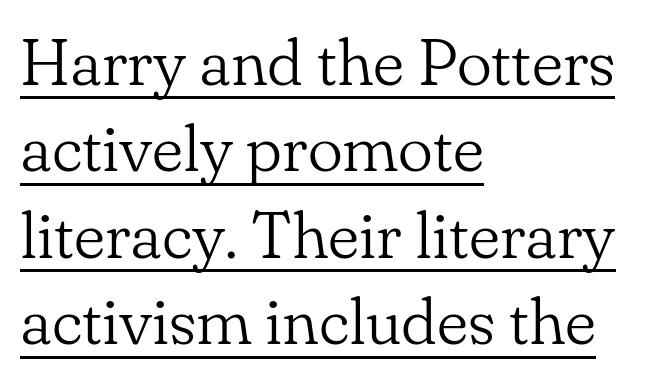
{"serif": "yes", "italic": "no", "bold": "no", "weight": "light", "width": "normal", "stroke_contrast": "low", "x_height": "small", "monospaced": "no", "underline": "yes", "align": "left", "line_spacing": "normal", "line_spacing_ratio": 1.31, "letter_spacing": "normal", "letter_spacing_em": 0.0, "glyph_px": 66}
